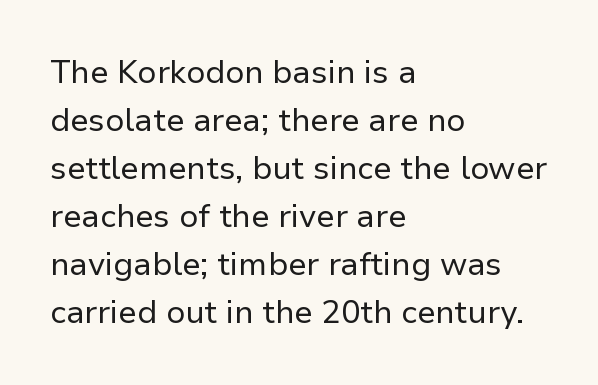
Each letter keeps its own natural width here, so spacing adapts to shape. Italic? Not at all — the glyphs are vertical. Regular leading. No extra ink here — the face is not bold. The compositor pushed each line to the left boundary.
